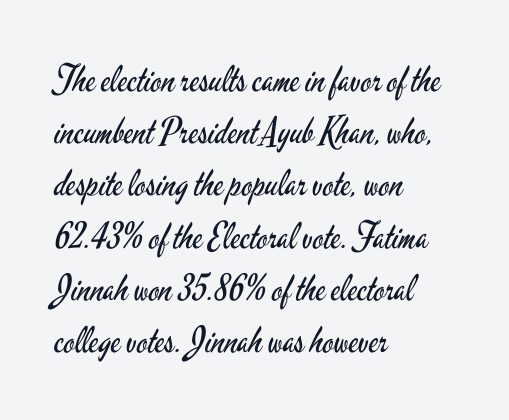
Compared with a typical body face, this is equally light or lighter still. Whoever set this chose a conventional vertical rhythm. This rendering employs a face without finishing strokes, i.e., a sans-serif. Horizontal alignment here is leftward, the default for most running prose. Each letter keeps its own natural width here, so spacing adapts to shape.
